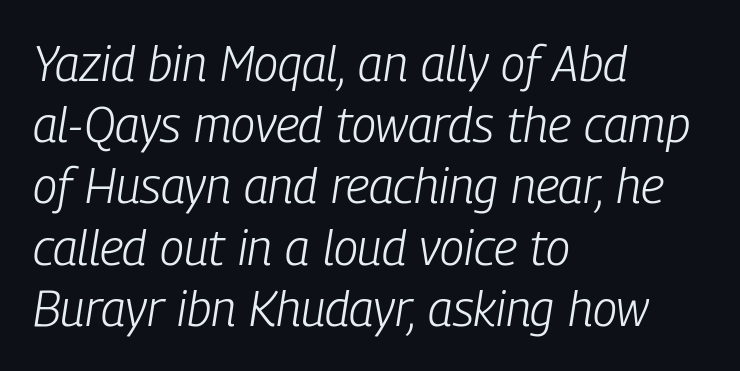
{"italic": "yes", "lean": "right", "slant_degrees": 9, "bold": "no", "weight": "light", "width": "condensed", "stroke_contrast": "low", "x_height": "medium", "monospaced": "no", "underline": "no", "align": "left", "line_spacing": "normal", "line_spacing_ratio": 1.25, "letter_spacing": "normal", "letter_spacing_em": 0.0, "glyph_px": 49}
